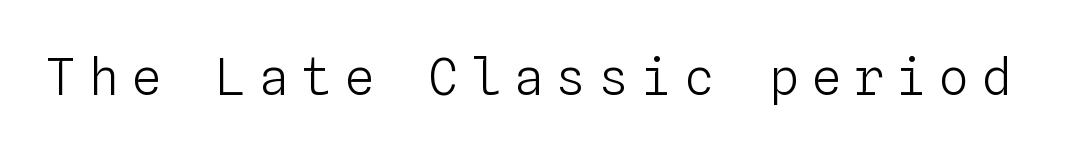
Q: Is the text bold? A: No.
Q: Is the text italic (slanted)? A: No, it is upright.
Q: Is the text underlined? A: No.
Q: Is the spacing between letters normal or unusually wide? A: Unusually wide.
Q: Width (condensed, normal, or wide)? A: Normal.
Q: Stroke contrast? A: Low.
Q: x-height? A: Medium.
Q: Monospaced? A: Yes.
